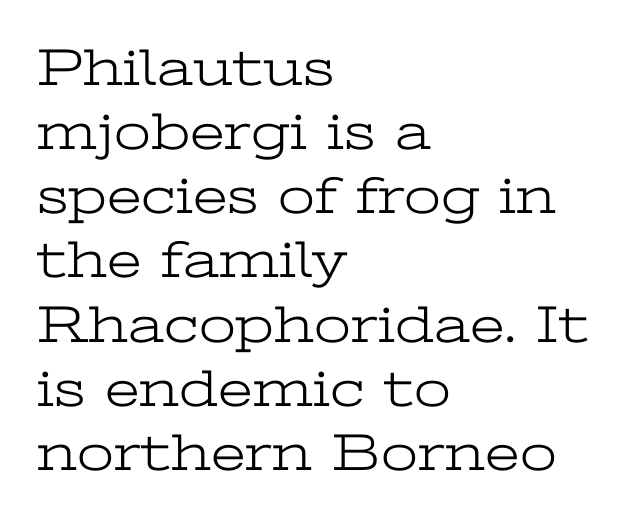
{"serif": "yes", "italic": "no", "bold": "no", "weight": "light", "width": "wide", "stroke_contrast": "low", "x_height": "medium", "monospaced": "no", "underline": "no", "align": "left", "line_spacing_ratio": 1.21, "letter_spacing": "normal", "letter_spacing_em": 0.0, "glyph_px": 53}
